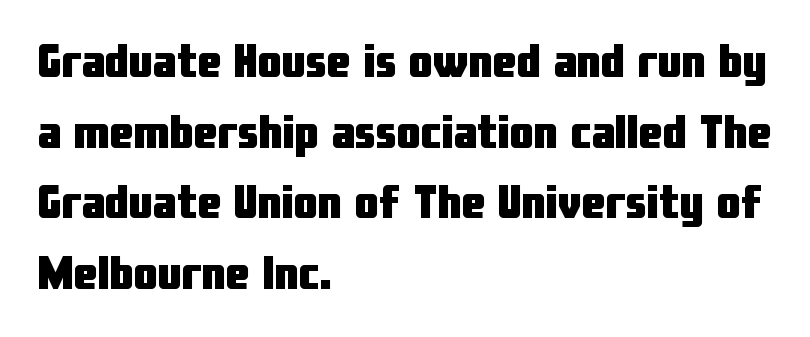
Q: Is the text bold? A: Yes.
Q: Is the text italic (slanted)? A: No, it is upright.
Q: Is the typeface a serif or a sans-serif typeface? A: Sans-serif.
Q: Is the text underlined? A: No.
Q: How is the paragraph aligned? A: Left-aligned.
Q: Is the spacing between letters normal or unusually wide? A: Normal.
Q: Is the spacing between lines tight, normal or loose? A: Normal.
Q: Width (condensed, normal, or wide)? A: Condensed.
Q: Stroke contrast? A: Low.
Q: x-height? A: Medium.
Q: Monospaced? A: No.
